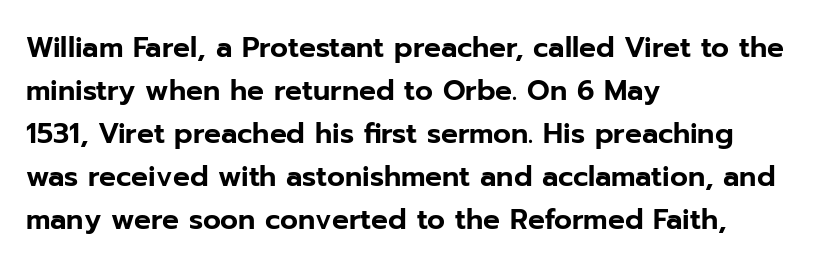
{"serif": "no", "italic": "no", "width": "normal", "stroke_contrast": "low", "x_height": "medium", "monospaced": "no", "underline": "no", "align": "left", "line_spacing": "normal", "line_spacing_ratio": 1.54, "letter_spacing": "normal", "letter_spacing_em": 0.0, "glyph_px": 28}
